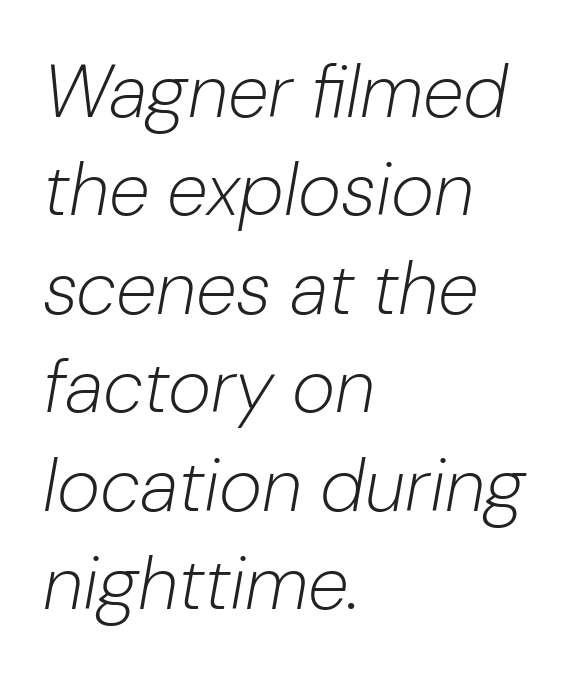
Q: Is the text bold? A: No.
Q: Is the text italic (slanted)? A: Yes, it leans right by about 10 degrees.
Q: Is the text underlined? A: No.
Q: How is the paragraph aligned? A: Left-aligned.
Q: Is the spacing between letters normal or unusually wide? A: Normal.
Q: Is the spacing between lines tight, normal or loose? A: Normal.
Q: Width (condensed, normal, or wide)? A: Normal.
Q: Stroke contrast? A: Low.
Q: x-height? A: Medium.
Q: Monospaced? A: No.
